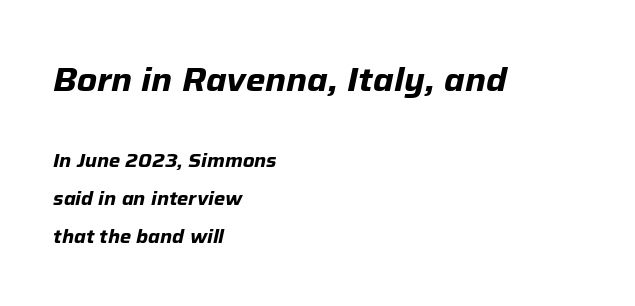
Leading: increased. This sample is left-justified, so line endings fall wherever the words run out. Character widths vary here, with narrow letters taking less room than wide ones. When letters slant like this, we call the style italic. A full-strength bold gives these letters their thick strokes.
